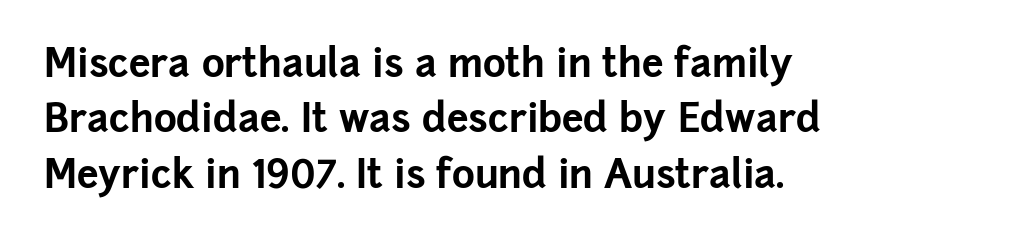
The image shows 39 px bold sans-serif type, upright; set left-aligned, normal line spacing (1.42x), normal letter spacing, not underlined; low stroke contrast and a medium x-height.
